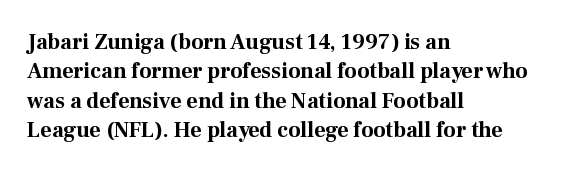
Q: Is the text bold? A: Yes.
Q: Is the text italic (slanted)? A: No, it is upright.
Q: Is the text underlined? A: No.
Q: How is the paragraph aligned? A: Left-aligned.
Q: Is the spacing between letters normal or unusually wide? A: Normal.
Q: Is the spacing between lines tight, normal or loose? A: Normal.
